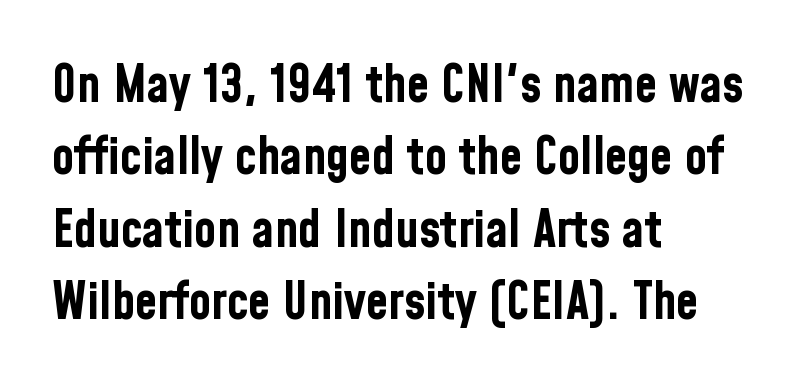
{"serif": "no", "italic": "no", "bold": "yes", "weight": "bold", "width": "condensed", "stroke_contrast": "low", "x_height": "medium", "monospaced": "no", "underline": "no", "align": "left", "line_spacing": "normal", "line_spacing_ratio": 1.42, "letter_spacing": "normal", "letter_spacing_em": 0.0, "glyph_px": 51}
